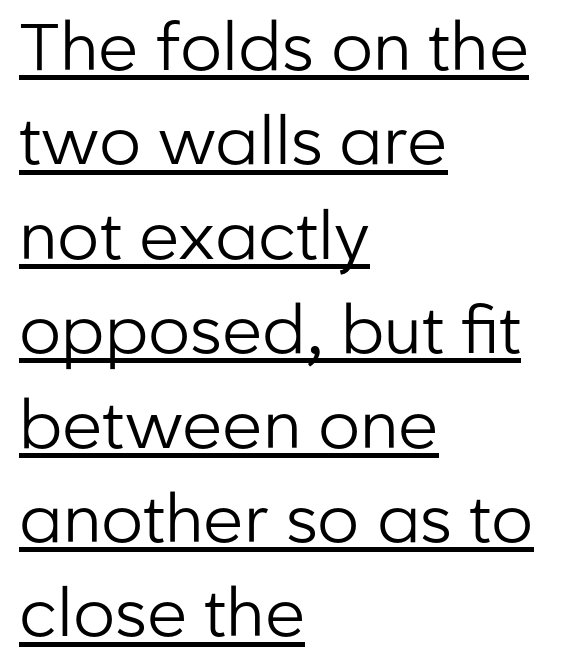
This is underlined copy, the kind a proofreader might mark for attention. Do the letters lean? They stand straight. Varying glyph widths throughout — classic text-font behaviour. Ink coverage per letter is moderate at most. Casual observation: everything's shoved over to the left.
